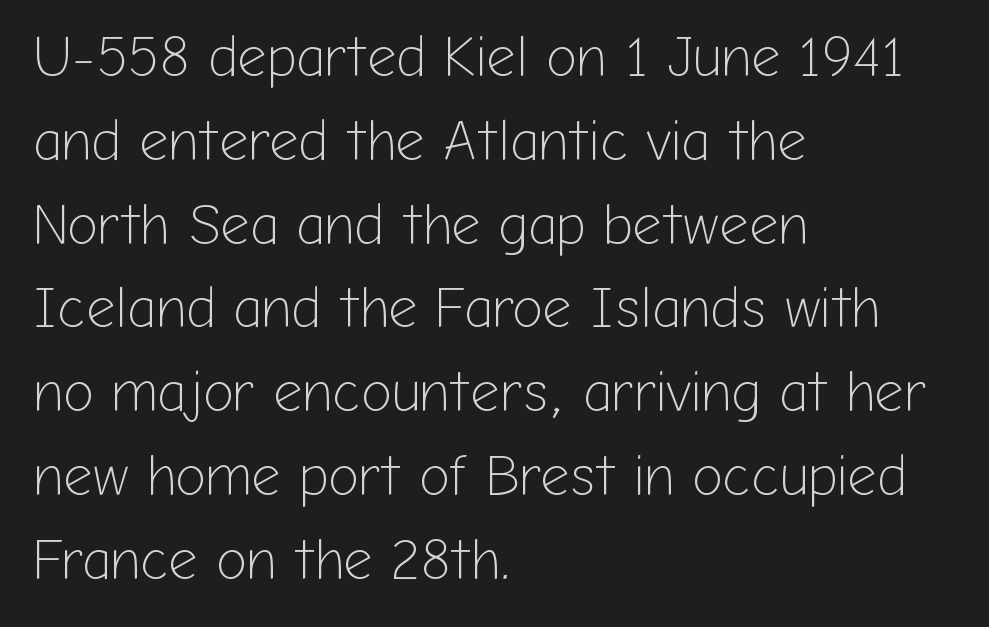
The block of text has a typical density, with ordinary space between rows. You could not count columns in this text — the font is proportionally spaced. This rendering employs a face without finishing strokes, i.e., a sans-serif. Weight: regular or lighter.
